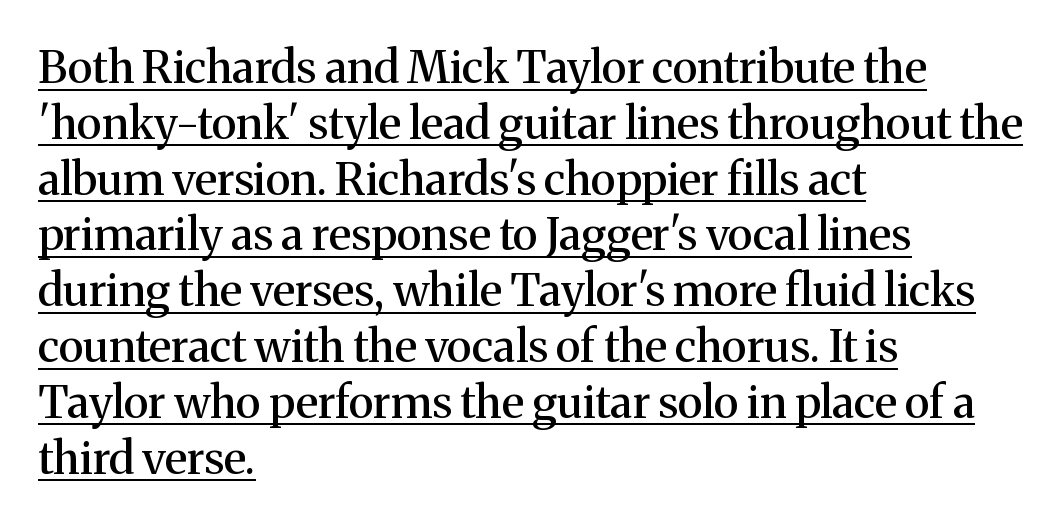
The image shows 45 px serif type, upright; set left-aligned, line spacing 1.24x, normal letter spacing, underlined; medium stroke contrast and a medium x-height.
